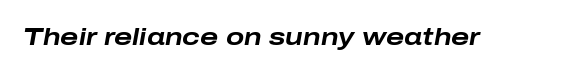
The image shows 24 px bold type, italic (leaning right); set normal letter spacing, not underlined.
